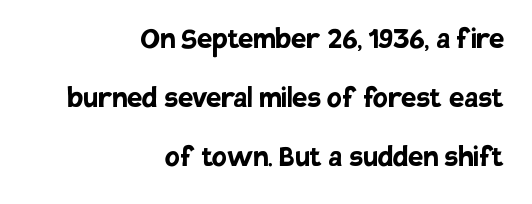
{"serif": "no", "italic": "no", "bold": "yes", "weight": "semibold", "width": "normal", "stroke_contrast": "low", "x_height": "large", "monospaced": "no", "underline": "no", "align": "right", "line_spacing_ratio": 1.74, "letter_spacing": "normal", "letter_spacing_em": 0.0, "glyph_px": 34}
